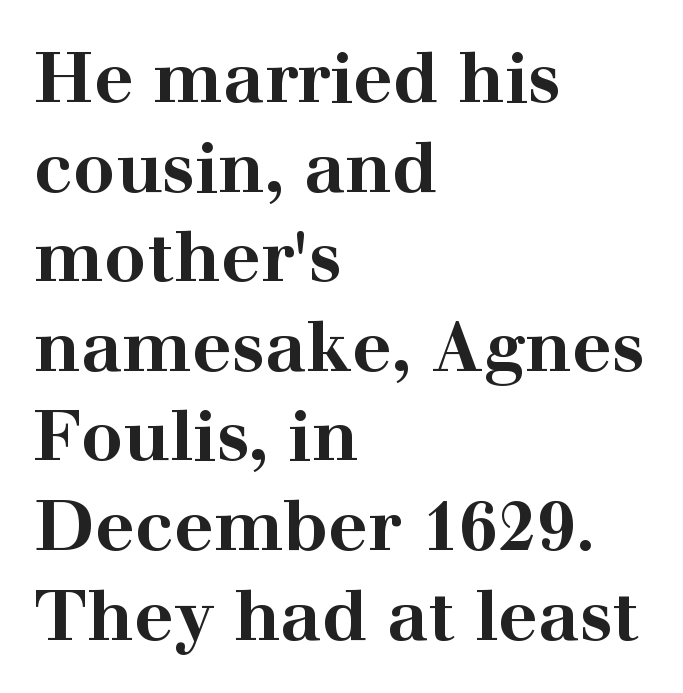
Line spacing here is normal. This rendering uses left alignment, leaving the right contour irregular. Serif or sans? Serif — the stroke terminals have little feet. Descenders are the only things crossing below the line. Each glyph is drawn with heavy, bold strokes.
